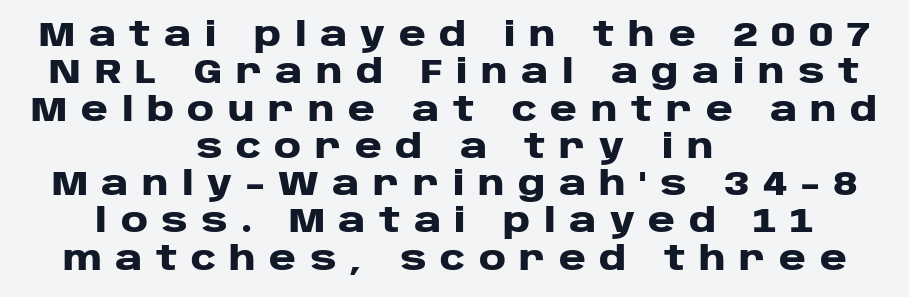
{"serif": "no", "italic": "no", "bold": "yes", "weight": "heavy", "width": "wide", "stroke_contrast": "low", "x_height": "large", "monospaced": "no", "underline": "no", "align": "center", "line_spacing": "tight", "line_spacing_ratio": 1.13, "letter_spacing": "wide", "letter_spacing_em": 0.41, "glyph_px": 33}
